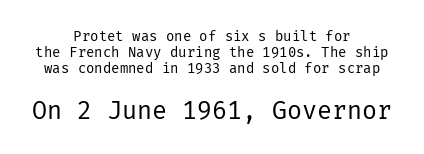
The image shows 25 px text type, upright; set centered, tight line spacing (1.15x), normal letter spacing, not underlined; the second (bottom) block is 1.79x larger.
